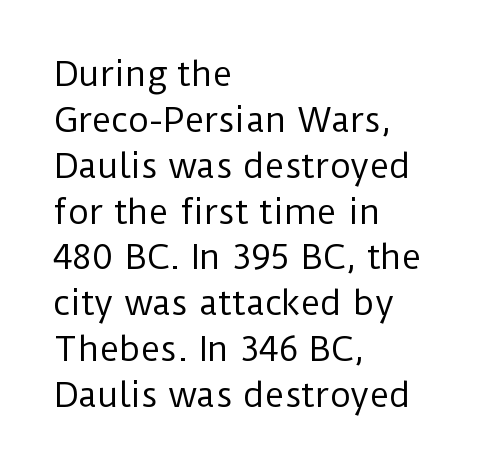
The image shows 33 px regular-weight sans-serif type, upright; set left-aligned, normal line spacing (1.39x), normal letter spacing, not underlined; low stroke contrast and a medium x-height.
